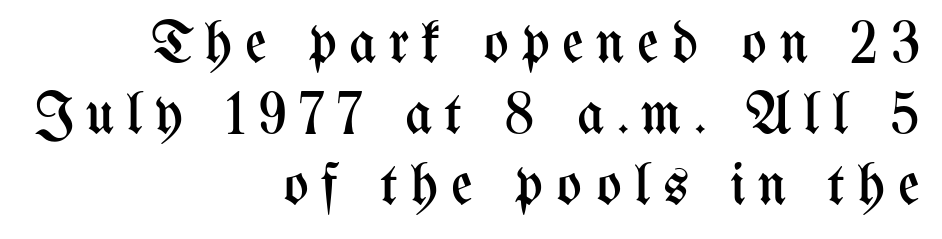
Q: Is the text bold? A: No.
Q: Is the text italic (slanted)? A: No, it is upright.
Q: Is the text underlined? A: No.
Q: How is the paragraph aligned? A: Right-aligned.
Q: Is the spacing between letters normal or unusually wide? A: Unusually wide.
Q: Width (condensed, normal, or wide)? A: Condensed.
Q: Stroke contrast? A: Medium.
Q: x-height? A: Medium.
Q: Monospaced? A: No.
